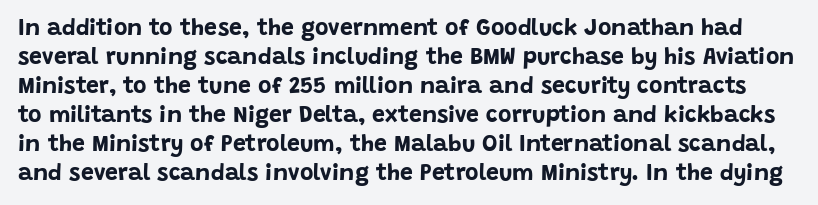
No italicization has been applied; the sample stays upright. Decoration check: the copy has no underline. Weight: bold. Vertical spacing — default. The letters sit at their default tracking, neither squeezed nor spread.
